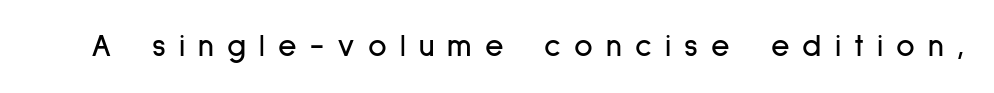
The passage shown is typed in a proportional face where columns would drift. The specimen reads as upright at a glance. Observe the absence of serifs on each vertical stroke in this sample. Observe the wide spacing: letters keep a clear distance from each other. Just letters on the line, the space beneath them empty.
